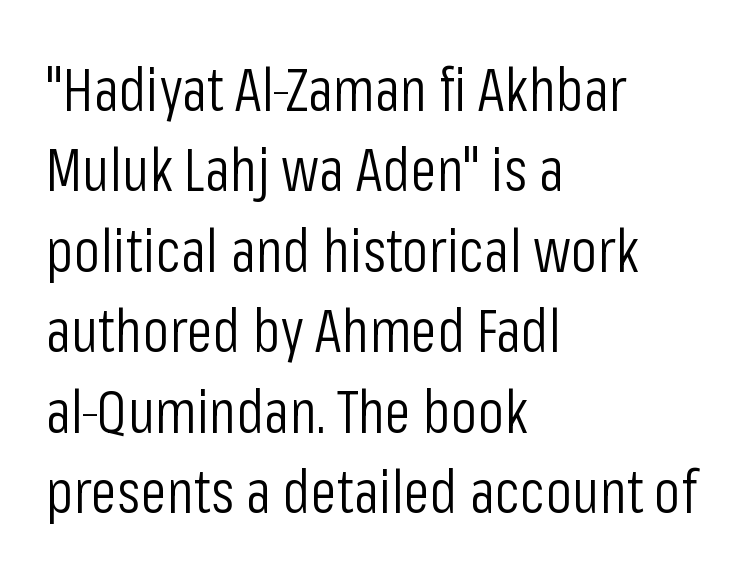
{"serif": "no", "italic": "no", "bold": "no", "weight": "light", "width": "condensed", "stroke_contrast": "low", "x_height": "medium", "monospaced": "no", "underline": "no", "align": "left", "line_spacing": "normal", "line_spacing_ratio": 1.34, "letter_spacing": "normal", "letter_spacing_em": 0.0, "glyph_px": 60}
